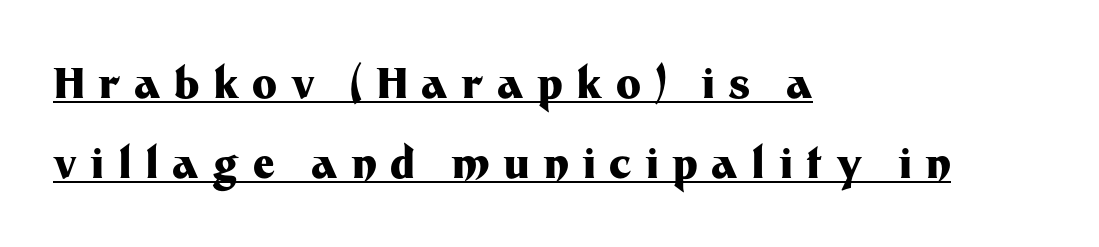
Q: Is the text bold? A: Yes.
Q: Is the text italic (slanted)? A: No, it is upright.
Q: Is the typeface a serif or a sans-serif typeface? A: Sans-serif.
Q: Is the text underlined? A: Yes.
Q: How is the paragraph aligned? A: Left-aligned.
Q: Is the spacing between letters normal or unusually wide? A: Unusually wide.
Q: Is the spacing between lines tight, normal or loose? A: Loose.
Q: Width (condensed, normal, or wide)? A: Normal.
Q: Stroke contrast? A: Medium.
Q: x-height? A: Medium.
Q: Monospaced? A: No.
